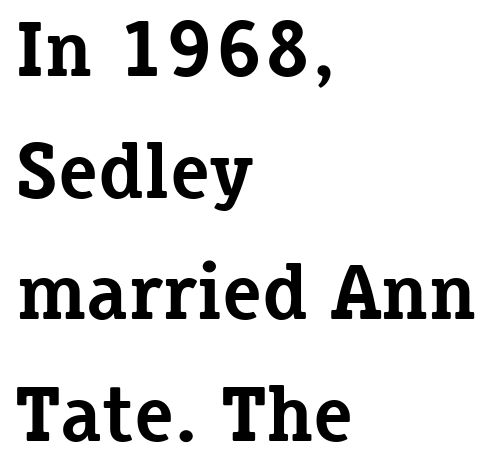
Q: Is the text bold? A: Yes.
Q: Is the text italic (slanted)? A: No, it is upright.
Q: Is the typeface a serif or a sans-serif typeface? A: Serif.
Q: Is the text underlined? A: No.
Q: How is the paragraph aligned? A: Left-aligned.
Q: Is the spacing between letters normal or unusually wide? A: Normal.
Q: Is the spacing between lines tight, normal or loose? A: Normal.
Q: Width (condensed, normal, or wide)? A: Normal.
Q: Stroke contrast? A: Low.
Q: x-height? A: Medium.
Q: Monospaced? A: No.
